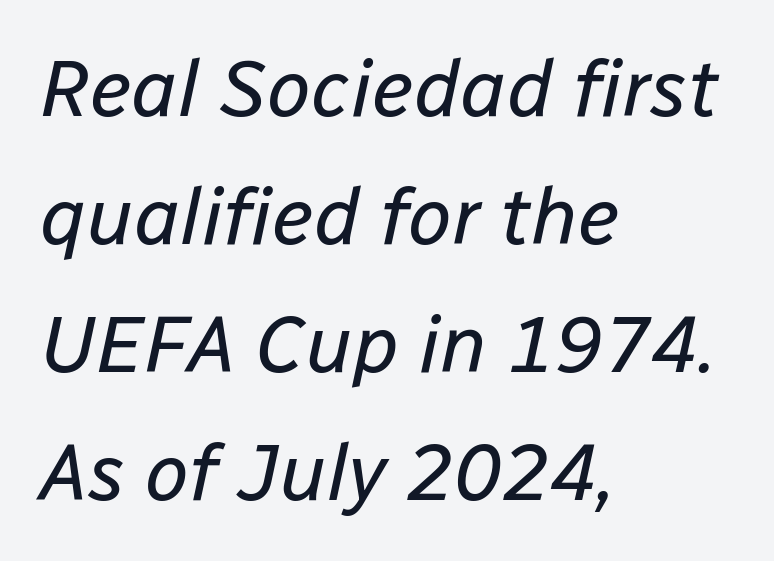
{"italic": "yes", "lean": "right", "slant_degrees": 12, "bold": "no", "weight": "regular", "width": "normal", "stroke_contrast": "low", "x_height": "medium", "monospaced": "no", "underline": "no", "align": "left", "line_spacing": "normal", "line_spacing_ratio": 1.6, "letter_spacing": "normal", "letter_spacing_em": 0.0, "glyph_px": 80}
